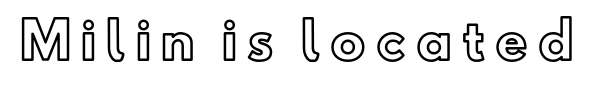
Q: Is the text italic (slanted)? A: No, it is upright.
Q: Is the text underlined? A: No.
Q: Is the spacing between letters normal or unusually wide? A: Unusually wide.
Q: Width (condensed, normal, or wide)? A: Normal.
Q: x-height? A: Small.
Q: Monospaced? A: No.
